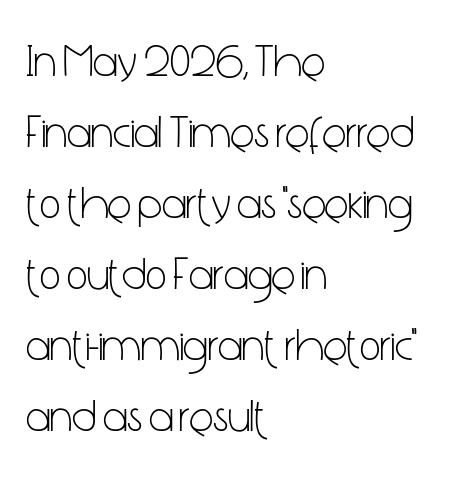
Normally led — the rows are evenly, conventionally spaced. Weight class: somewhere from thin through regular. The passage shown is typeset with a sans-serif family. Honestly, the letter spacing is just normal — you wouldn't notice it. Every character sits straight up, as roman type does.
